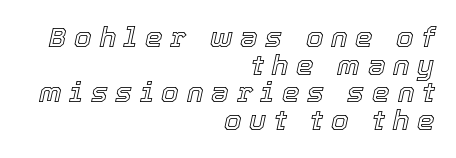
These lines were composed using italics. What stands out about the letter spacing? Its width — letters are far apart. Note the varied advance widths — an 'i' is clearly narrower than an 'm'. Check under the words: just untouched page.
